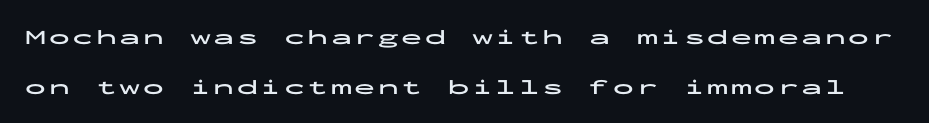
The image shows 21 px bold type, upright; set loose line spacing (2.37x), not underlined.
